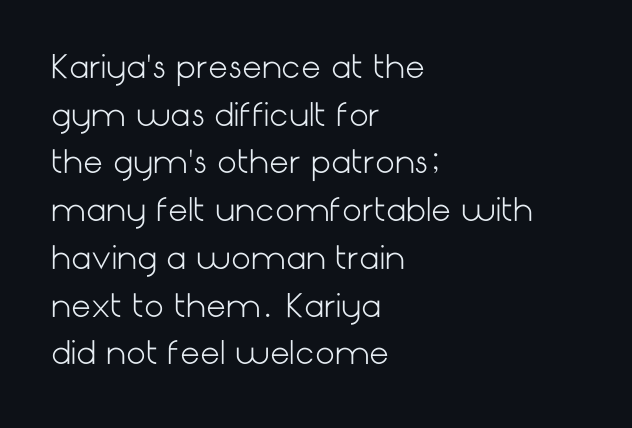
The image shows 31 px light sans-serif type, upright; set left-aligned, normal line spacing (1.54x), normal letter spacing, not underlined; low stroke contrast and a medium x-height.
